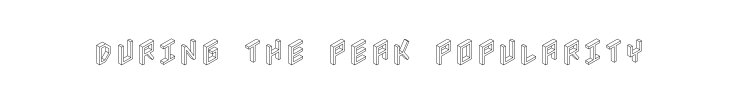
The image shows 29 px condensed type, upright; set normal letter spacing, not underlined; a large x-height.
